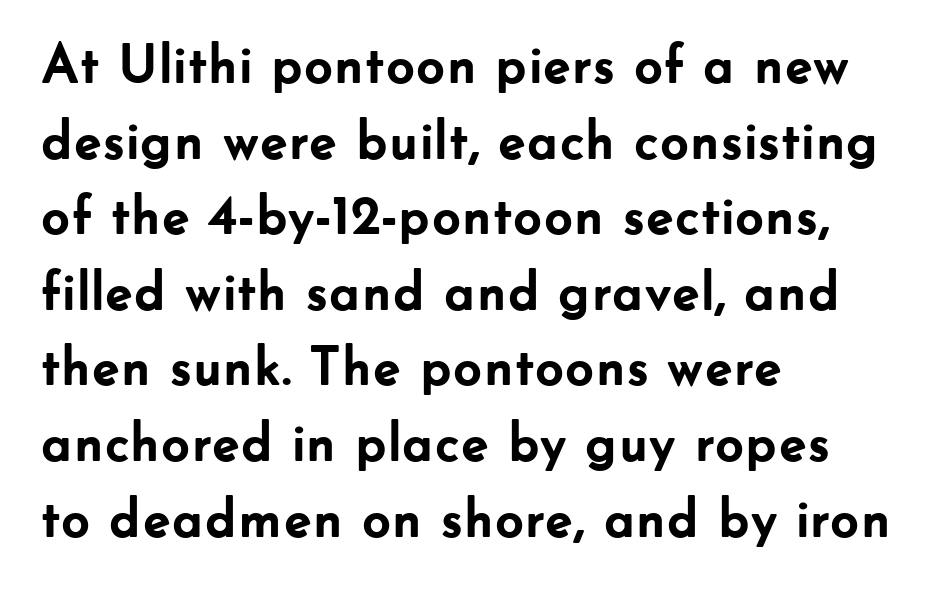
{"serif": "no", "italic": "no", "bold": "yes", "weight": "semibold", "width": "normal", "stroke_contrast": "low", "x_height": "small", "monospaced": "no", "underline": "no", "align": "left", "line_spacing": "normal", "line_spacing_ratio": 1.35, "letter_spacing": "normal", "letter_spacing_em": 0.0, "glyph_px": 56}
